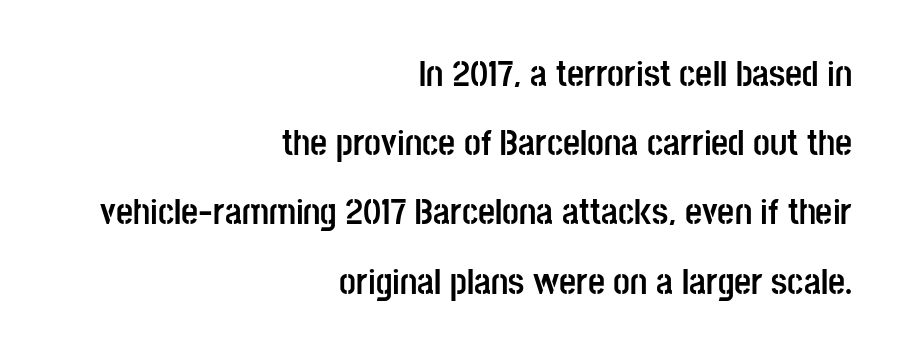
Q: Is the text bold? A: Yes.
Q: Is the text italic (slanted)? A: No, it is upright.
Q: Is the typeface a serif or a sans-serif typeface? A: Sans-serif.
Q: Is the text underlined? A: No.
Q: How is the paragraph aligned? A: Right-aligned.
Q: Is the spacing between letters normal or unusually wide? A: Normal.
Q: Width (condensed, normal, or wide)? A: Condensed.
Q: Stroke contrast? A: Low.
Q: x-height? A: Large.
Q: Monospaced? A: No.
